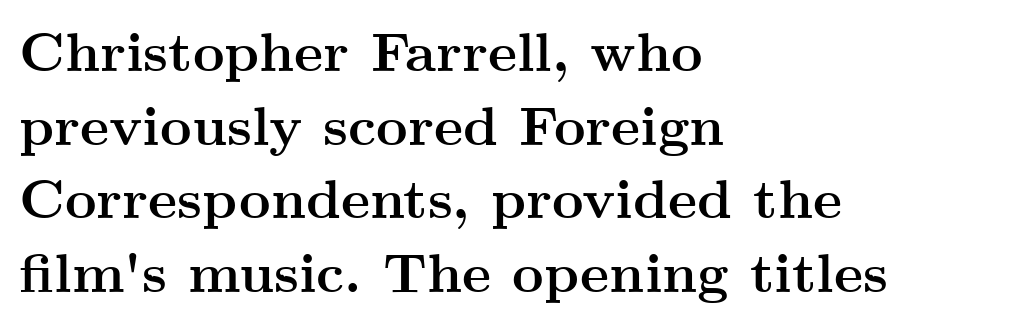
The image shows 55 px semibold, wide serif type, upright; set left-aligned, normal line spacing (1.34x), normal letter spacing, not underlined; medium stroke contrast and a small x-height.
